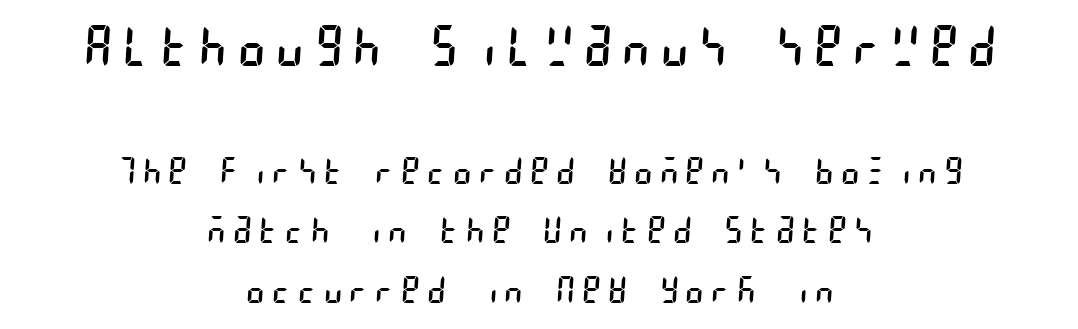
Q: Is the text bold? A: No.
Q: Is the typeface a serif or a sans-serif typeface? A: Sans-serif.
Q: Is the text underlined? A: No.
Q: How is the paragraph aligned? A: Centered.
Q: Is the spacing between letters normal or unusually wide? A: Unusually wide.
Q: Is the spacing between lines tight, normal or loose? A: Normal.
Q: Which block of text is set in a larger size, the first (top) or the second (bottom)? A: The first (top) one.
Q: Width (condensed, normal, or wide)? A: Condensed.
Q: Stroke contrast? A: Low.
Q: x-height? A: Large.
